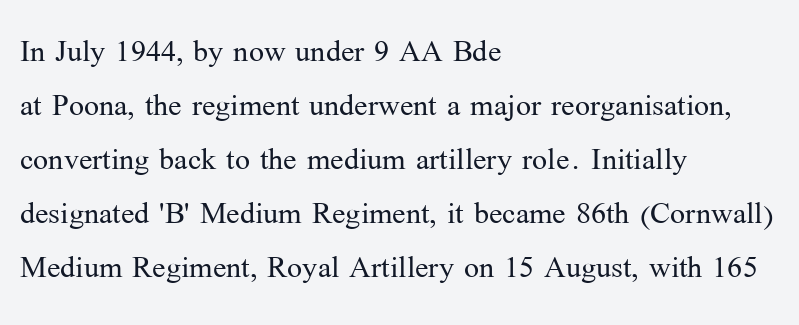
The image shows 40 px light serif type, upright; set left-aligned, normal line spacing (1.35x), normal letter spacing, not underlined; medium stroke contrast and a medium x-height.
